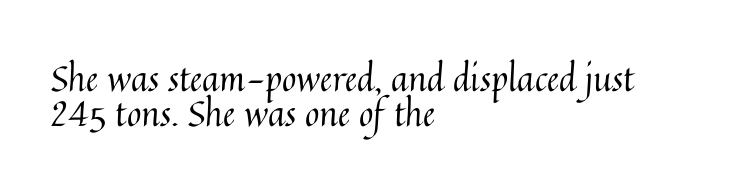
Q: Is the text bold? A: No.
Q: Is the text underlined? A: No.
Q: How is the paragraph aligned? A: Left-aligned.
Q: Is the spacing between letters normal or unusually wide? A: Normal.
Q: Is the spacing between lines tight, normal or loose? A: Tight.
Q: Width (condensed, normal, or wide)? A: Normal.
Q: Stroke contrast? A: Medium.
Q: x-height? A: Medium.
Q: Monospaced? A: No.
